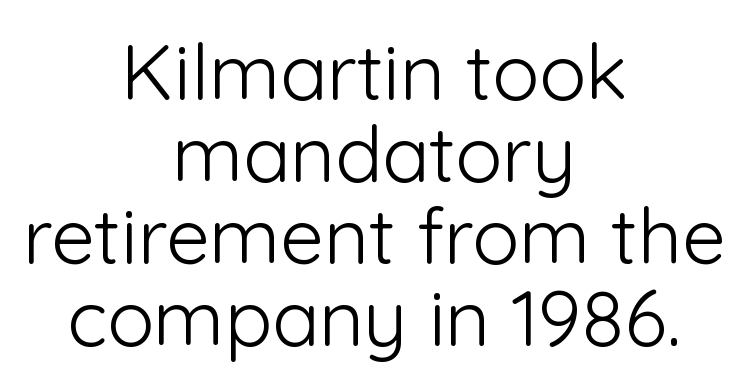
{"serif": "no", "italic": "no", "bold": "no", "weight": "light", "width": "normal", "stroke_contrast": "low", "x_height": "medium", "monospaced": "no", "underline": "no", "align": "center", "line_spacing": "tight", "line_spacing_ratio": 1.05, "letter_spacing": "normal", "letter_spacing_em": 0.0, "glyph_px": 78}
